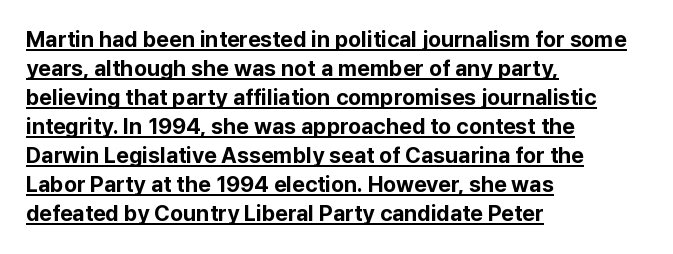
The image shows 22 px bold type, upright; set left-aligned, normal line spacing (1.32x), normal letter spacing, underlined.
